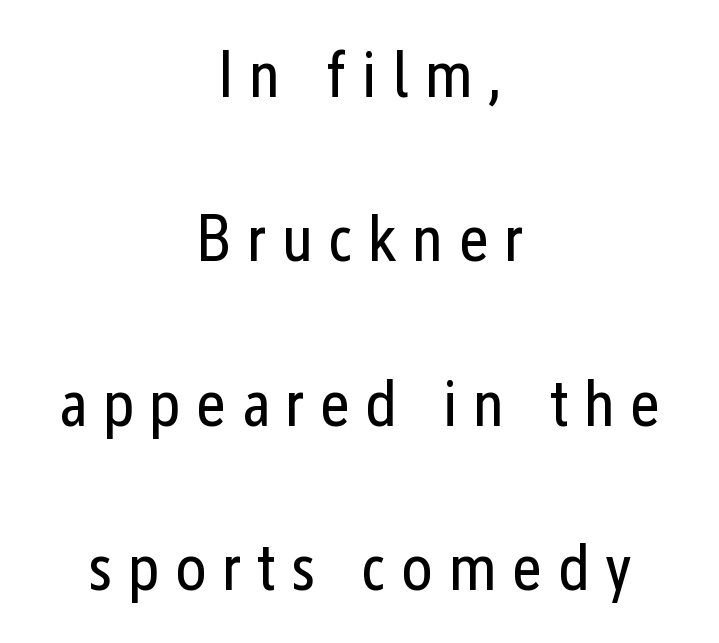
Q: Is the text bold? A: No.
Q: Is the text italic (slanted)? A: No, it is upright.
Q: Is the typeface a serif or a sans-serif typeface? A: Sans-serif.
Q: Is the text underlined? A: No.
Q: How is the paragraph aligned? A: Centered.
Q: Is the spacing between letters normal or unusually wide? A: Unusually wide.
Q: Is the spacing between lines tight, normal or loose? A: Loose.
Q: Width (condensed, normal, or wide)? A: Condensed.
Q: Stroke contrast? A: Low.
Q: x-height? A: Medium.
Q: Monospaced? A: No.
